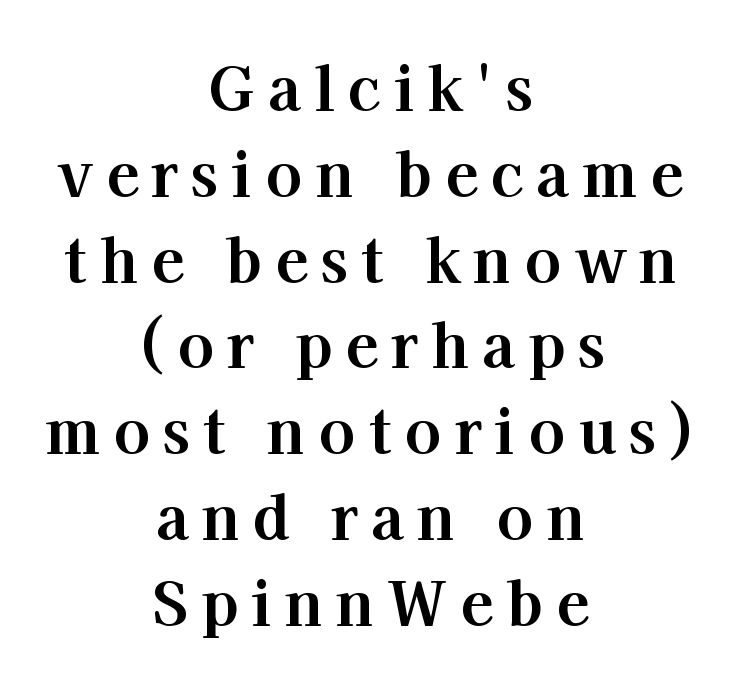
The image shows 60 px bold serif type, upright; set centered, normal line spacing (1.43x), unusually wide letter spacing (+0.22 em), not underlined; high stroke contrast and a medium x-height.
